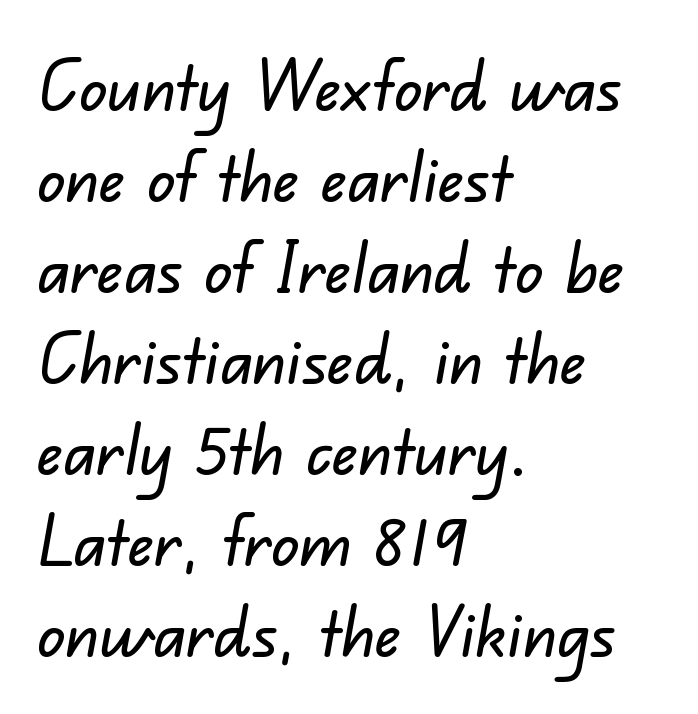
{"serif": "no", "width": "normal", "stroke_contrast": "low", "x_height": "small", "monospaced": "no", "underline": "no", "align": "left", "line_spacing": "normal", "line_spacing_ratio": 1.3, "letter_spacing": "normal", "letter_spacing_em": 0.0, "glyph_px": 70}
